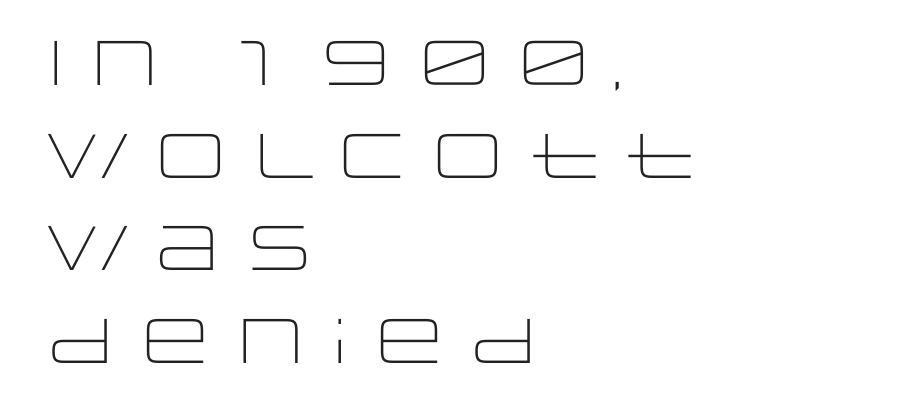
Q: Is the text bold? A: No.
Q: Is the text italic (slanted)? A: No, it is upright.
Q: Is the typeface a serif or a sans-serif typeface? A: Sans-serif.
Q: Is the text underlined? A: No.
Q: How is the paragraph aligned? A: Left-aligned.
Q: Is the spacing between letters normal or unusually wide? A: Normal.
Q: Is the spacing between lines tight, normal or loose? A: Normal.
Q: Width (condensed, normal, or wide)? A: Wide.
Q: Stroke contrast? A: Low.
Q: x-height? A: Large.
Q: Monospaced? A: No.
